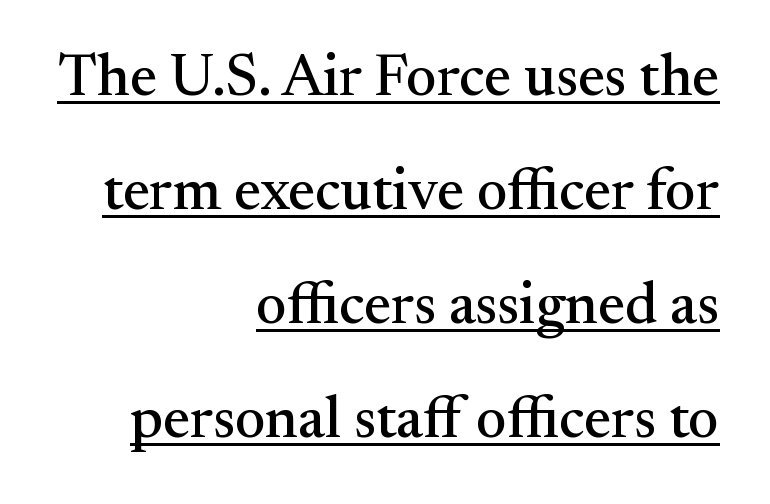
The image shows 59 px serif type, upright; set right-aligned, loose line spacing (1.93x), normal letter spacing, underlined; medium stroke contrast and a small x-height.
